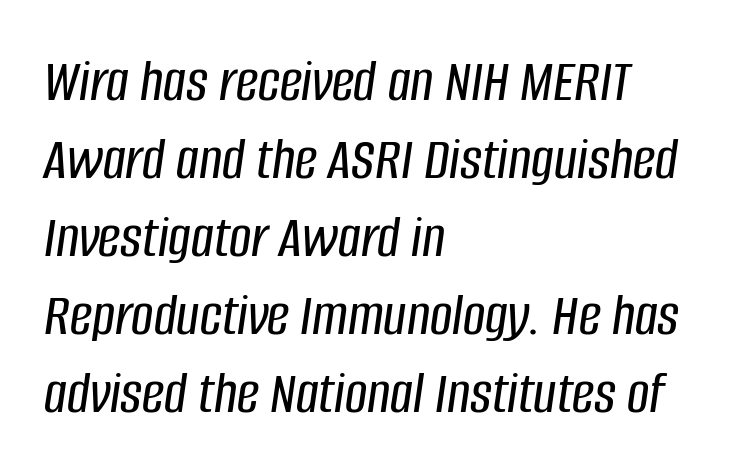
The image shows 62 px condensed type, italic (leaning right); set left-aligned, normal line spacing (1.26x), normal letter spacing, not underlined; low stroke contrast and a large x-height.
